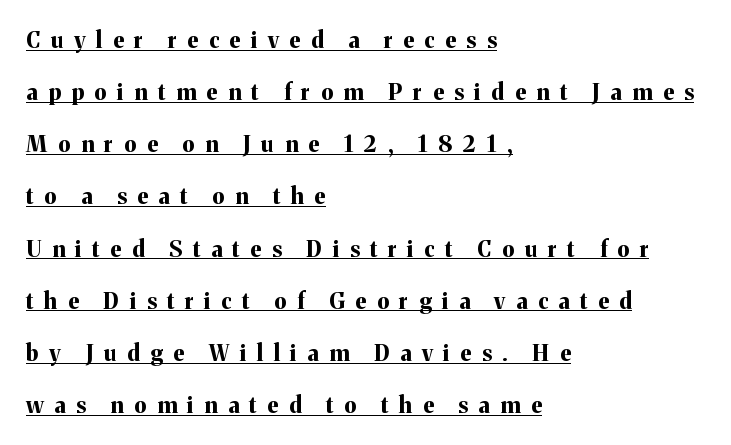
Q: Is the text bold? A: Yes.
Q: Is the text italic (slanted)? A: No, it is upright.
Q: Is the text underlined? A: Yes.
Q: How is the paragraph aligned? A: Left-aligned.
Q: Is the spacing between letters normal or unusually wide? A: Unusually wide.
Q: Is the spacing between lines tight, normal or loose? A: Loose.
